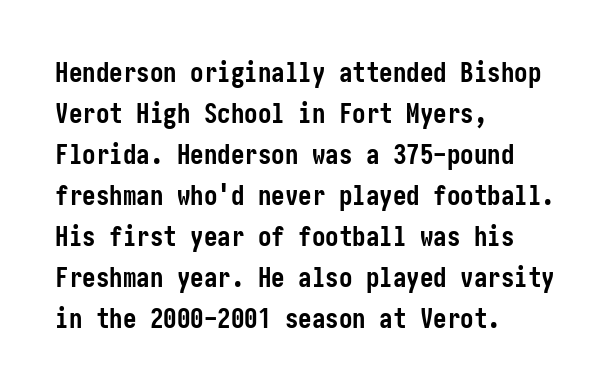
Q: Is the text bold? A: Yes.
Q: Is the text italic (slanted)? A: No, it is upright.
Q: Is the text underlined? A: No.
Q: How is the paragraph aligned? A: Left-aligned.
Q: Is the spacing between letters normal or unusually wide? A: Normal.
Q: Is the spacing between lines tight, normal or loose? A: Normal.
